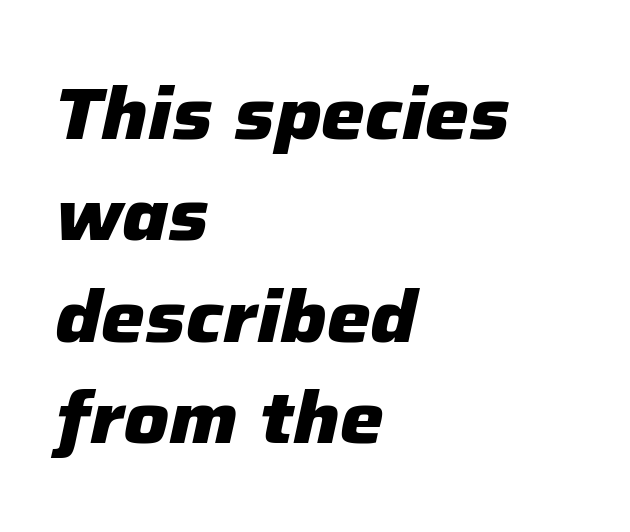
Q: Is the text bold? A: Yes.
Q: Is the text italic (slanted)? A: Yes, it leans right by about 12 degrees.
Q: Is the text underlined? A: No.
Q: How is the paragraph aligned? A: Left-aligned.
Q: Is the spacing between letters normal or unusually wide? A: Normal.
Q: Is the spacing between lines tight, normal or loose? A: Normal.
Q: Width (condensed, normal, or wide)? A: Normal.
Q: Stroke contrast? A: Low.
Q: x-height? A: Medium.
Q: Monospaced? A: No.
